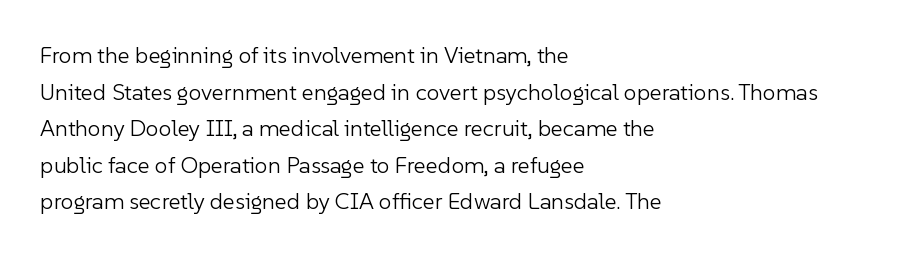
Notice how descenders clear the ascenders below comfortably — that's standard leading. Heft: none added — not bold. Posture: upright roman. The tracking reads as untouched default to a designer's eye. If you drew a ruler down the left edge, every line would touch it.
